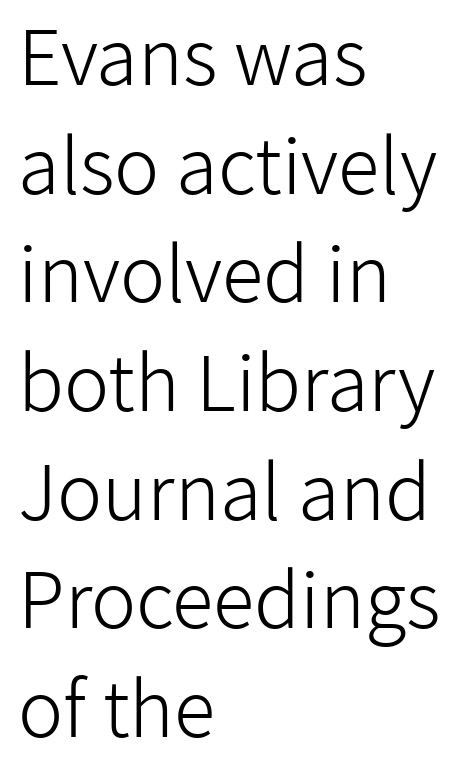
The image shows 76 px light sans-serif type, upright; set left-aligned, normal line spacing (1.43x), normal letter spacing, not underlined; low stroke contrast and a medium x-height.
